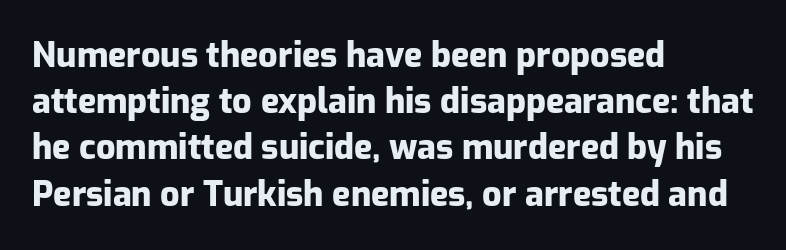
Q: Is the text bold? A: Yes.
Q: Is the text italic (slanted)? A: No, it is upright.
Q: Is the typeface a serif or a sans-serif typeface? A: Sans-serif.
Q: Is the text underlined? A: No.
Q: How is the paragraph aligned? A: Left-aligned.
Q: Is the spacing between letters normal or unusually wide? A: Normal.
Q: Is the spacing between lines tight, normal or loose? A: Normal.
Q: Width (condensed, normal, or wide)? A: Normal.
Q: Stroke contrast? A: Low.
Q: x-height? A: Medium.
Q: Monospaced? A: No.
